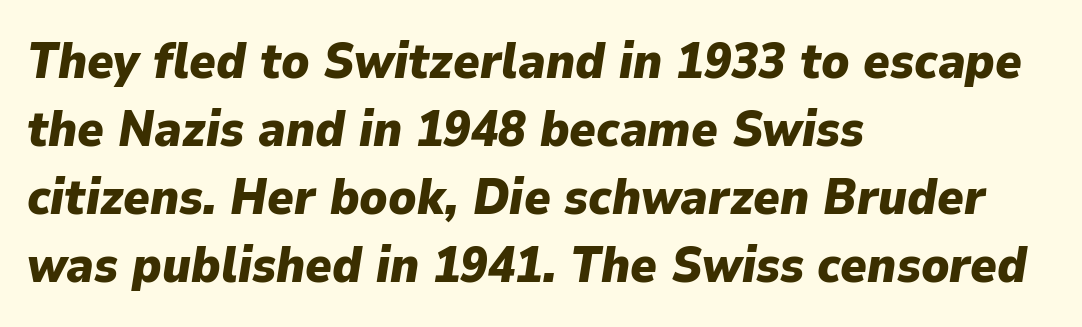
{"italic": "yes", "lean": "right", "slant_degrees": 9, "bold": "yes", "weight": "heavy", "width": "normal", "stroke_contrast": "low", "x_height": "medium", "monospaced": "no", "underline": "no", "align": "left", "line_spacing": "normal", "line_spacing_ratio": 1.36, "letter_spacing": "normal", "letter_spacing_em": 0.0, "glyph_px": 50}
